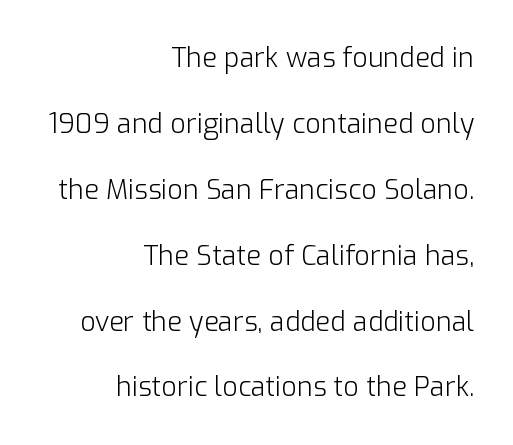
The image shows 27 px text type, upright; set right-aligned, loose line spacing (2.44x), normal letter spacing, not underlined.
